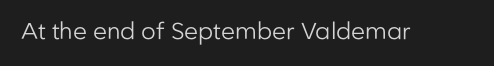
Q: Is the text bold? A: No.
Q: Is the text italic (slanted)? A: No, it is upright.
Q: Is the text underlined? A: No.
Q: Is the spacing between letters normal or unusually wide? A: Normal.
